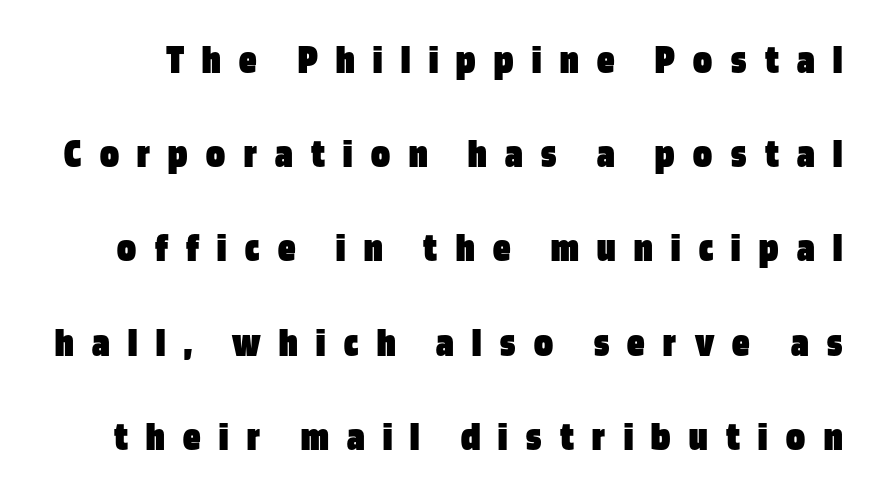
{"serif": "no", "italic": "no", "bold": "yes", "weight": "heavy", "width": "condensed", "stroke_contrast": "low", "x_height": "large", "monospaced": "no", "underline": "no", "line_spacing": "loose", "line_spacing_ratio": 2.19, "letter_spacing": "wide", "letter_spacing_em": 0.43, "glyph_px": 43}
